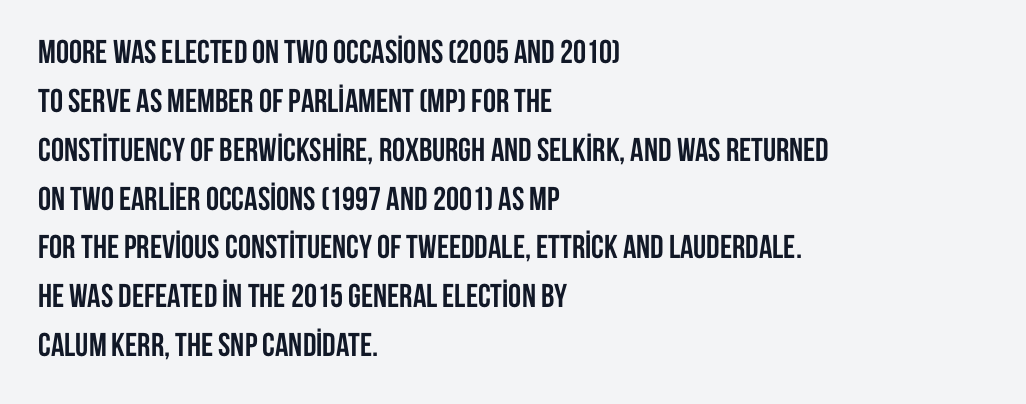
Q: Is the text bold? A: Yes.
Q: Is the text italic (slanted)? A: No, it is upright.
Q: Is the typeface a serif or a sans-serif typeface? A: Sans-serif.
Q: Is the text underlined? A: No.
Q: How is the paragraph aligned? A: Left-aligned.
Q: Is the spacing between letters normal or unusually wide? A: Normal.
Q: Is the spacing between lines tight, normal or loose? A: Normal.
Q: Width (condensed, normal, or wide)? A: Condensed.
Q: Stroke contrast? A: Low.
Q: x-height? A: Large.
Q: Monospaced? A: No.
